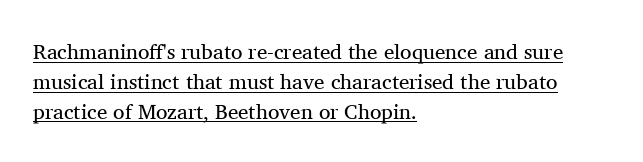
Q: Is the text bold? A: No.
Q: Is the text italic (slanted)? A: No, it is upright.
Q: Is the text underlined? A: Yes.
Q: How is the paragraph aligned? A: Left-aligned.
Q: Is the spacing between letters normal or unusually wide? A: Normal.
Q: Is the spacing between lines tight, normal or loose? A: Normal.
